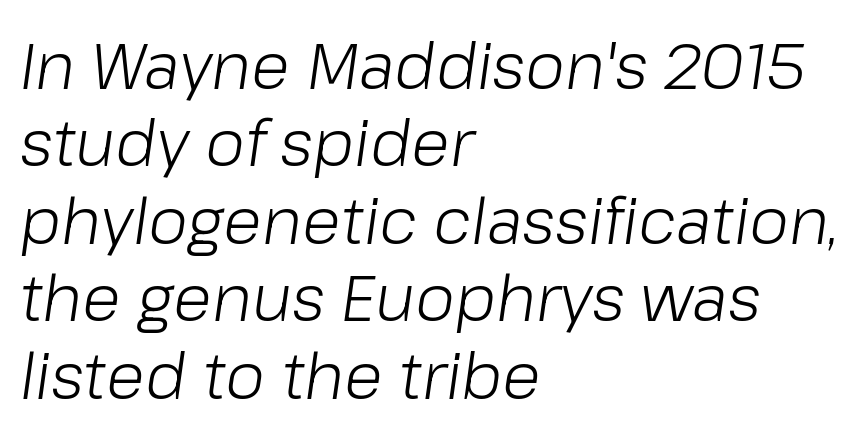
The face looks like a standard text weight, possibly lighter. Rendered with sloped, italic letterforms. The paragraph has a hard left edge and a soft right edge. Letter spacing: default. The letters advance in unequal steps, a hallmark of proportional type. Descender tails drop into unmarked territory.
